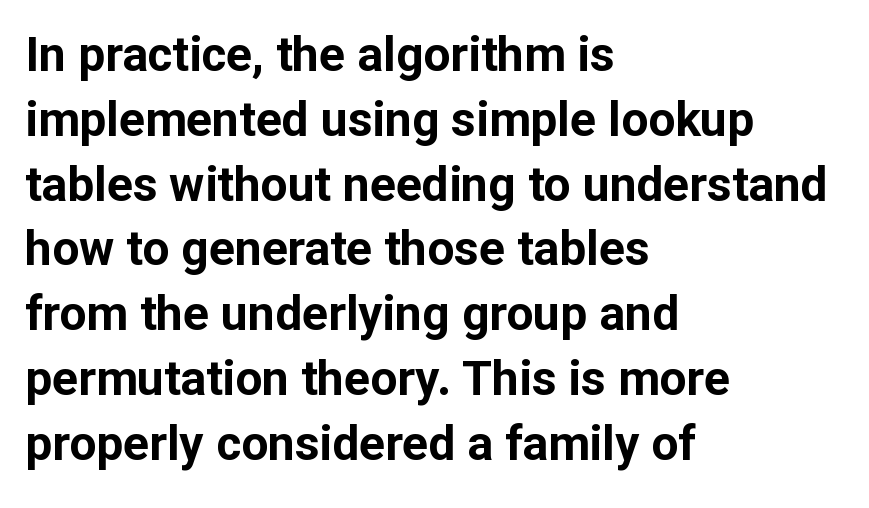
{"serif": "no", "italic": "no", "bold": "yes", "weight": "bold", "width": "normal", "stroke_contrast": "low", "x_height": "medium", "monospaced": "no", "underline": "no", "align": "left", "line_spacing": "normal", "line_spacing_ratio": 1.35, "letter_spacing": "normal", "letter_spacing_em": 0.0, "glyph_px": 48}
